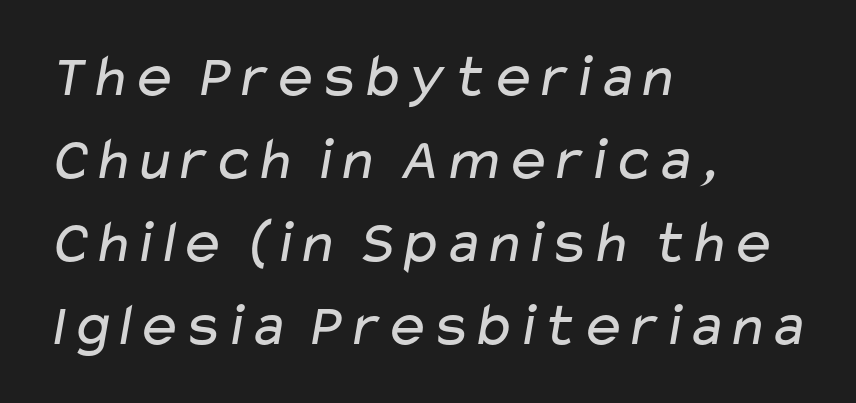
{"serif": "no", "bold": "no", "weight": "regular", "width": "wide", "stroke_contrast": "low", "x_height": "medium", "monospaced": "no", "underline": "no", "align": "left", "line_spacing": "normal", "line_spacing_ratio": 1.36, "letter_spacing": "normal", "letter_spacing_em": 0.0, "glyph_px": 61}
